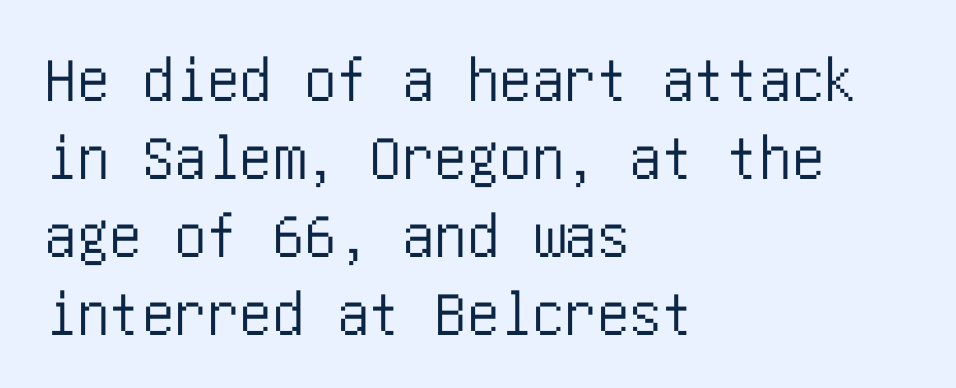
This is sans-serif lettering, the kind often seen on screens and signage. The glyphs are unaccompanied by any horizontal stroke below them. The compositor pushed each line to the left boundary. The letters sit at their default tracking, neither squeezed nor spread. In terms of posture, this sample is upright.
